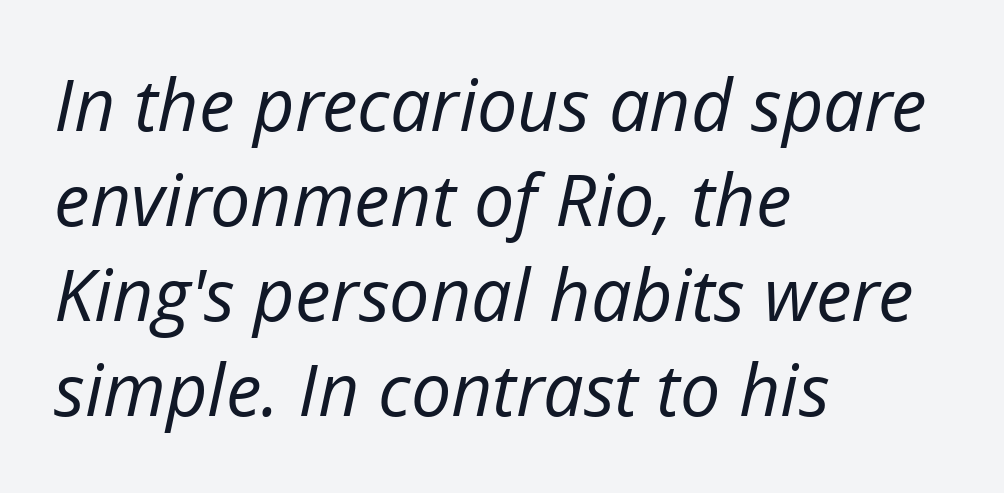
The image shows 72 px regular-weight type, italic (leaning right); set left-aligned, normal line spacing (1.32x), normal letter spacing, not underlined; low stroke contrast and a medium x-height.
